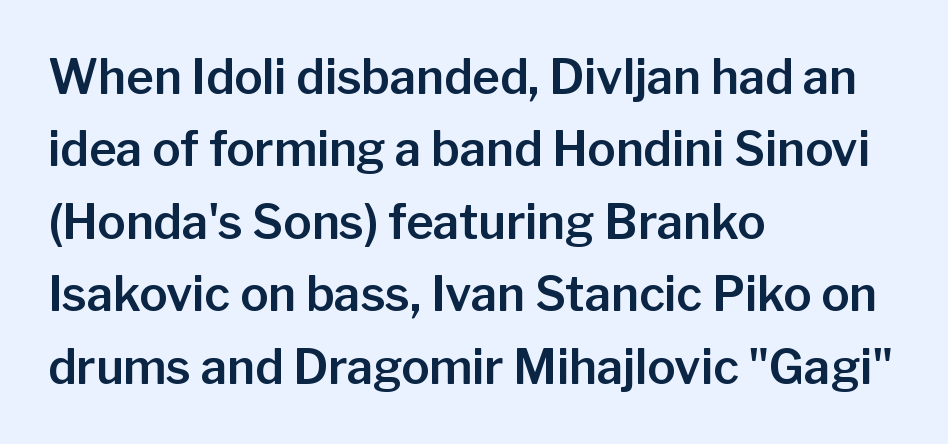
The rendering uses natural spacing where letterforms have individual widths. Anything drawn beneath the words? Only blank space. Does the copy run flush right? No — it runs flush left. These lines sit exactly where default settings would place them.
